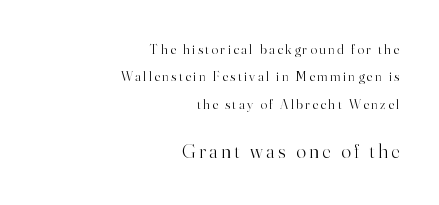
Typeset ragged left — the right edge is the straight one. Letters have the restrained weight of plain body copy at most. Every stem runs plumb, perpendicular to the baseline. Horizontal bands of white between lines are thick stripes.
